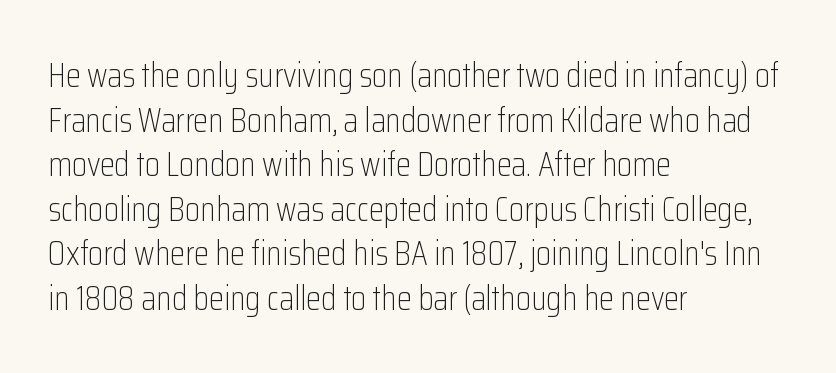
{"serif": "no", "italic": "no", "bold": "no", "weight": "light", "width": "condensed", "stroke_contrast": "low", "x_height": "medium", "monospaced": "no", "underline": "no", "align": "left", "line_spacing": "normal", "line_spacing_ratio": 1.31, "letter_spacing": "normal", "letter_spacing_em": 0.0, "glyph_px": 34}
